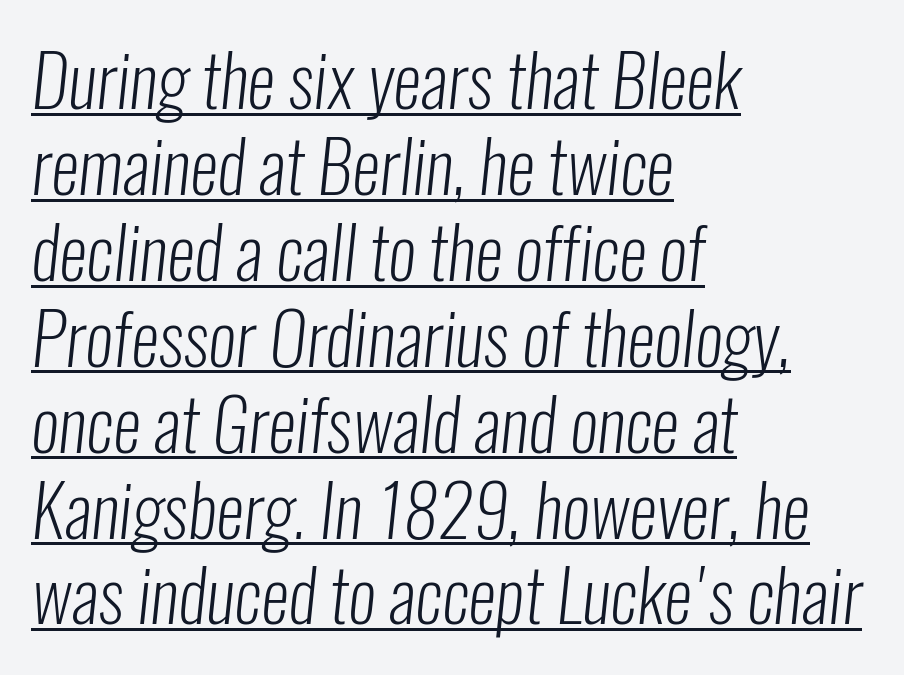
The image shows 71 px light, condensed sans-serif type; set left-aligned, line spacing 1.21x, normal letter spacing, underlined; low stroke contrast and a medium x-height.
